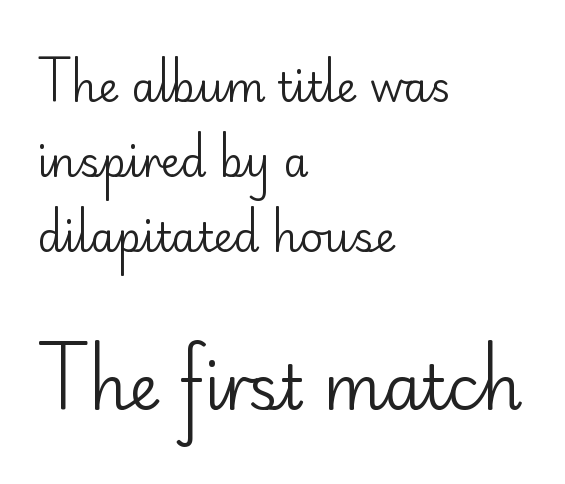
The image shows 62 px regular-weight sans-serif type, upright; set left-aligned, line spacing 1.83x, normal letter spacing, not underlined; the second (bottom) block is 1.51x larger; low stroke contrast and a small x-height.
